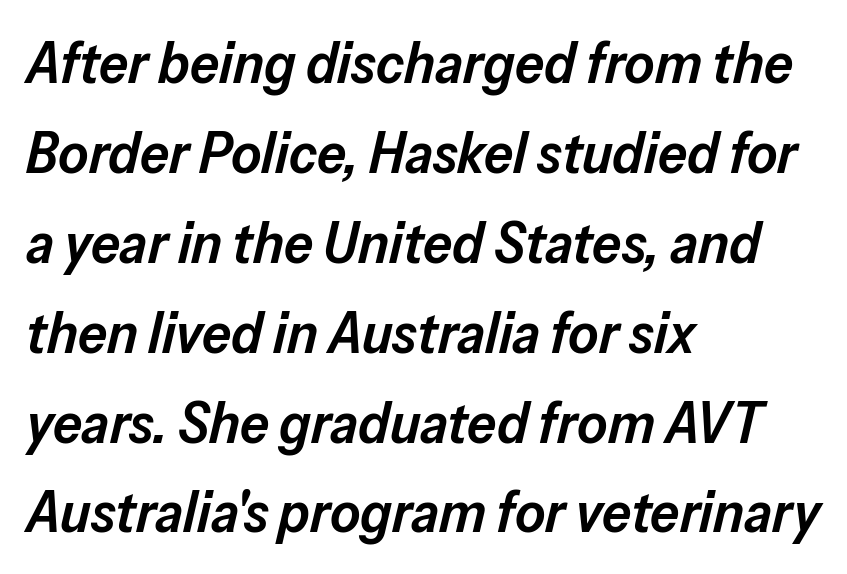
{"italic": "yes", "lean": "right", "slant_degrees": 13, "bold": "semi", "weight": "semibold", "width": "normal", "stroke_contrast": "low", "x_height": "medium", "monospaced": "no", "underline": "no", "align": "left", "line_spacing": "normal", "line_spacing_ratio": 1.55, "letter_spacing": "normal", "letter_spacing_em": 0.0, "glyph_px": 58}
